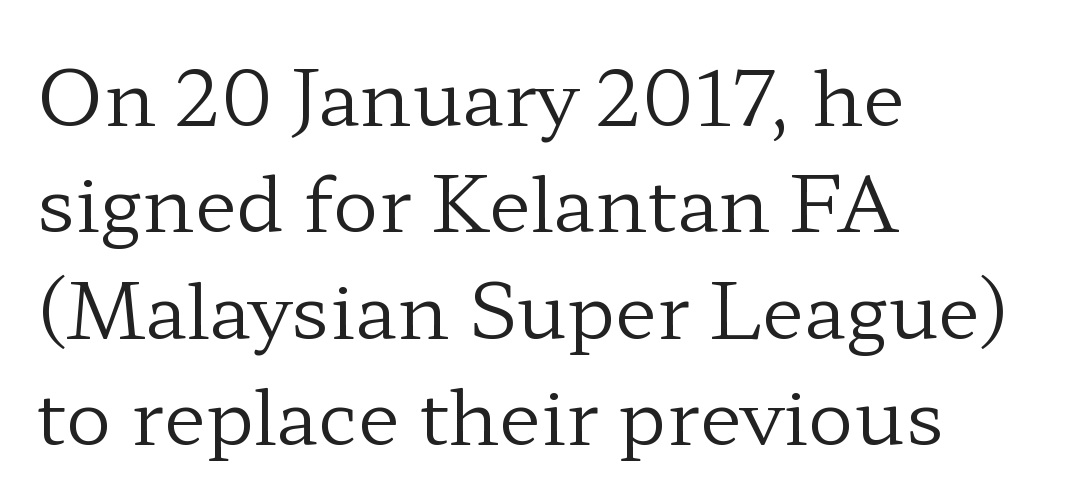
Rendered with straight, roman letterforms. This is not heavy type; no bold has been used. A clean baseline with only descenders dipping below it. Observe the serifs anchoring each vertical stroke in this sample. The typesetter chose a ragged-right arrangement here. Note the varied advance widths — an 'i' is clearly narrower than an 'm'.
